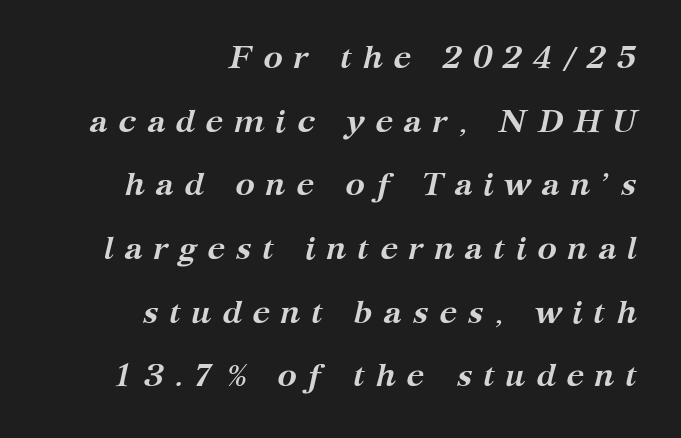
The image shows 33 px semibold serif type, italic (leaning right); set right-aligned, loose line spacing (1.93x), unusually wide letter spacing (+0.31 em), not underlined; medium stroke contrast and a medium x-height.
